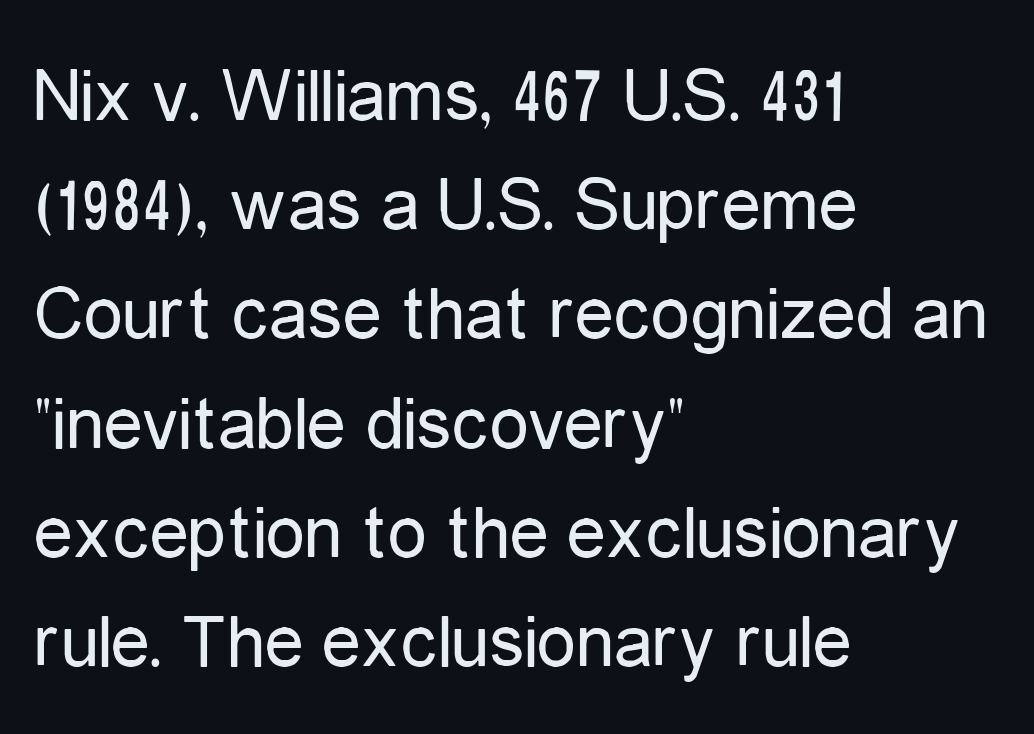
{"serif": "no", "italic": "no", "bold": "no", "weight": "regular", "width": "condensed", "stroke_contrast": "low", "x_height": "medium", "monospaced": "no", "underline": "no", "align": "left", "line_spacing": "normal", "line_spacing_ratio": 1.4, "letter_spacing": "normal", "letter_spacing_em": 0.0, "glyph_px": 78}
